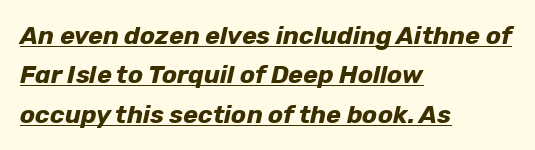
{"italic": "yes", "lean": "right", "slant_degrees": 12, "bold": "yes", "underline": "yes", "align": "left", "line_spacing": "normal", "line_spacing_ratio": 1.58, "letter_spacing": "normal", "letter_spacing_em": 0.0, "glyph_px": 25}
